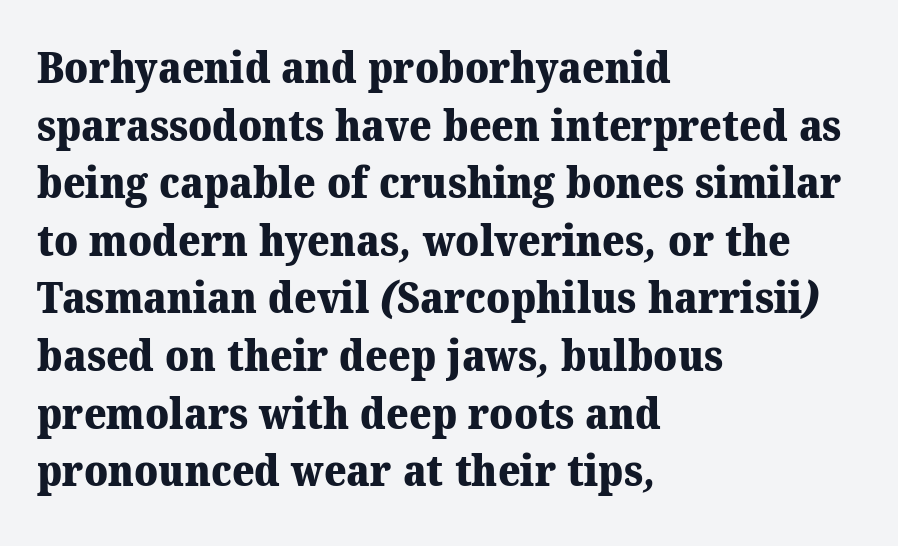
Q: Is the text bold? A: Yes.
Q: Is the typeface a serif or a sans-serif typeface? A: Serif.
Q: Is the text underlined? A: No.
Q: How is the paragraph aligned? A: Left-aligned.
Q: Is the spacing between letters normal or unusually wide? A: Normal.
Q: Is the spacing between lines tight, normal or loose? A: Normal.
Q: Width (condensed, normal, or wide)? A: Normal.
Q: Stroke contrast? A: Medium.
Q: x-height? A: Medium.
Q: Monospaced? A: No.
